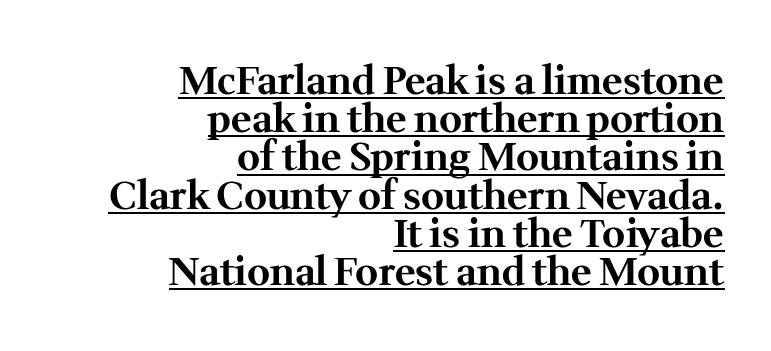
Q: Is the text bold? A: Yes.
Q: Is the text italic (slanted)? A: No, it is upright.
Q: Is the typeface a serif or a sans-serif typeface? A: Serif.
Q: Is the text underlined? A: Yes.
Q: How is the paragraph aligned? A: Right-aligned.
Q: Is the spacing between letters normal or unusually wide? A: Normal.
Q: Is the spacing between lines tight, normal or loose? A: Tight.
Q: Width (condensed, normal, or wide)? A: Normal.
Q: Stroke contrast? A: Medium.
Q: x-height? A: Medium.
Q: Monospaced? A: No.
